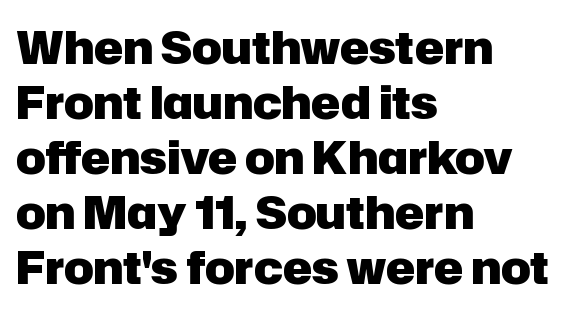
{"serif": "no", "italic": "no", "bold": "yes", "weight": "heavy", "width": "normal", "stroke_contrast": "low", "x_height": "medium", "monospaced": "no", "underline": "no", "align": "left", "line_spacing": "normal", "line_spacing_ratio": 1.25, "letter_spacing": "normal", "letter_spacing_em": 0.0, "glyph_px": 44}
